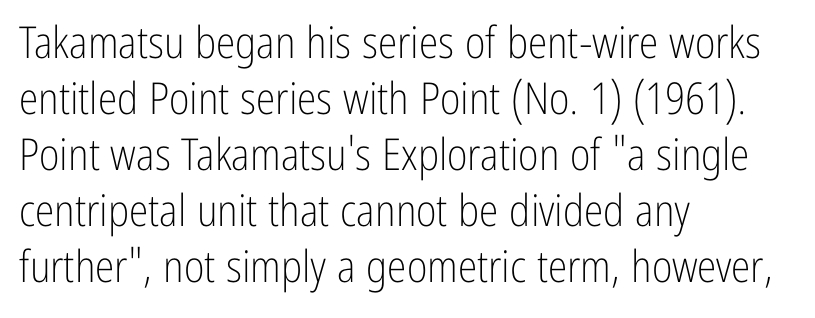
Here the glyphs are tracked normally, forming tight word shapes. The passage shown is not bold in any degree. Every stem runs plumb, perpendicular to the baseline. The space directly below the letters is spotless.
